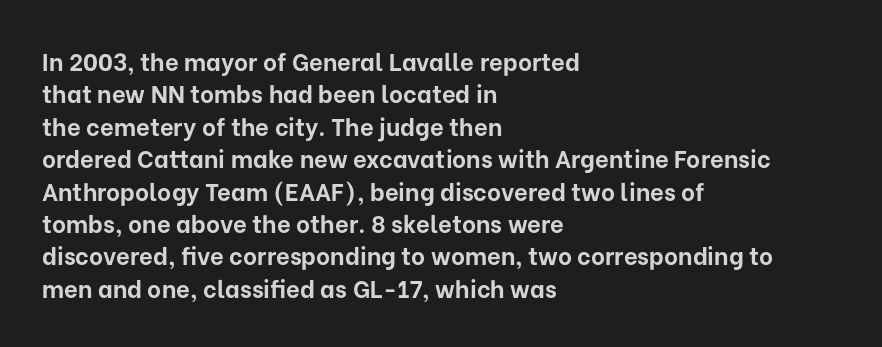
{"italic": "no", "bold": "yes", "underline": "no", "align": "left", "line_spacing": "normal", "line_spacing_ratio": 1.35, "letter_spacing": "normal", "letter_spacing_em": 0.0, "glyph_px": 24}
